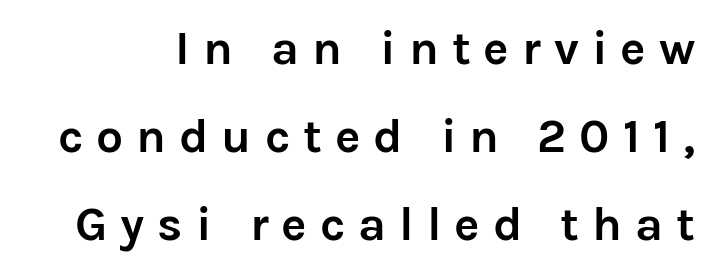
{"serif": "no", "italic": "no", "bold": "yes", "weight": "semibold", "width": "normal", "stroke_contrast": "low", "x_height": "medium", "monospaced": "no", "underline": "no", "line_spacing_ratio": 1.83, "letter_spacing": "wide", "letter_spacing_em": 0.27, "glyph_px": 48}
